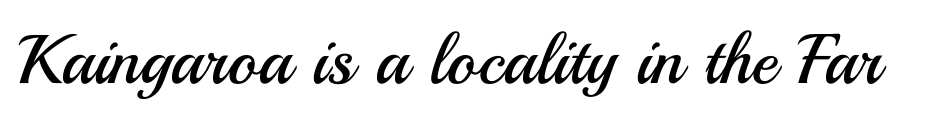
{"serif": "no", "bold": "no", "weight": "regular", "width": "normal", "stroke_contrast": "medium", "x_height": "small", "monospaced": "no", "underline": "no", "letter_spacing": "normal", "letter_spacing_em": 0.0, "glyph_px": 70}
